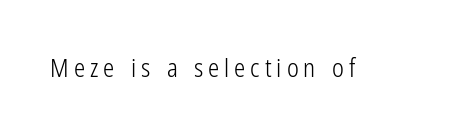
The image shows 25 px text type, upright; set unusually wide letter spacing (+0.2 em), not underlined.
